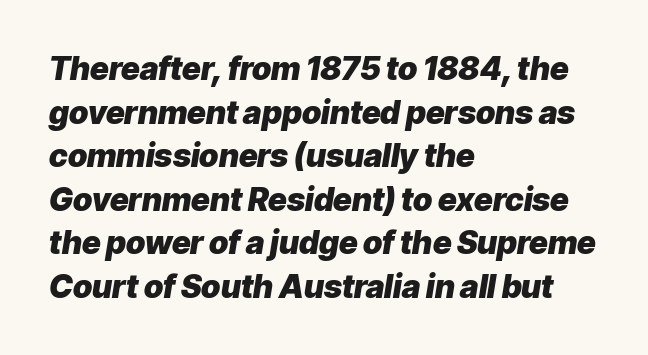
{"italic": "yes", "lean": "right", "slant_degrees": 9, "bold": "yes", "weight": "heavy", "width": "normal", "stroke_contrast": "low", "x_height": "medium", "monospaced": "no", "underline": "no", "align": "left", "line_spacing": "normal", "line_spacing_ratio": 1.36, "letter_spacing": "normal", "letter_spacing_em": 0.0, "glyph_px": 32}
